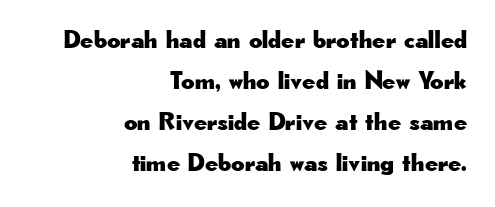
Vertical spacing — default. Underline: absent. If you drew a ruler down the right edge, every line would touch it. Characters remain perfectly vertical along every line. Caption: standard tracking, unaltered.
